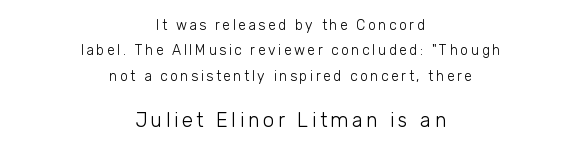
{"italic": "no", "bold": "no", "underline": "no", "align": "center", "line_spacing_ratio": 1.81, "larger_block": "second", "size_ratio": 1.43, "glyph_px": 20}
